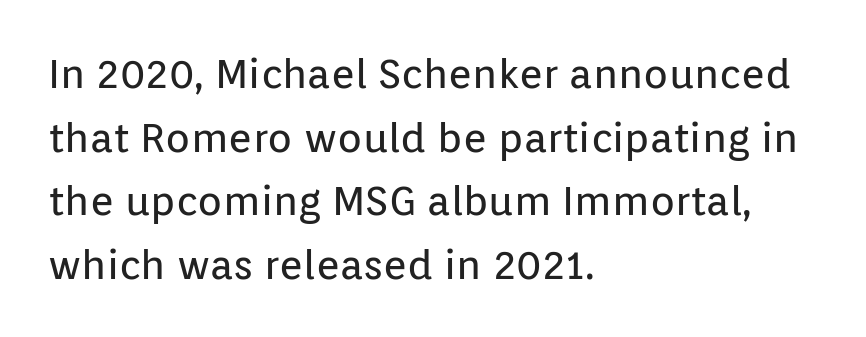
The image shows 41 px regular-weight sans-serif type, upright; set left-aligned, normal line spacing (1.55x), normal letter spacing, not underlined; low stroke contrast and a medium x-height.
